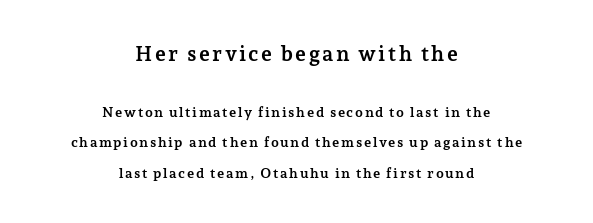
Successive baselines arrive slowly, with a big drop between each. A clean baseline with only descenders dipping below it. These lines were composed using upright roman letters. These lines stack symmetrically, like a column narrowing and widening about its center. Thick stems and heavy bowls — unmistakably bold.
